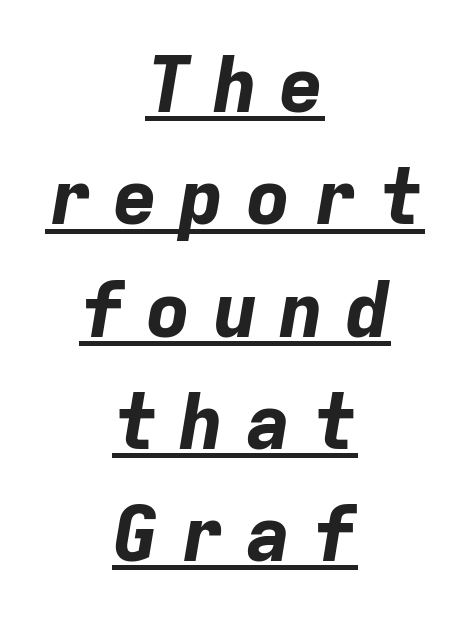
Looks like terminal output: every glyph gets an equal slot. The type is letterspaced generously, with wide tracking. How heavy is the stroke? Heavy — this is a bold. The designer left line spacing at the default. Layout note: lines centered.
